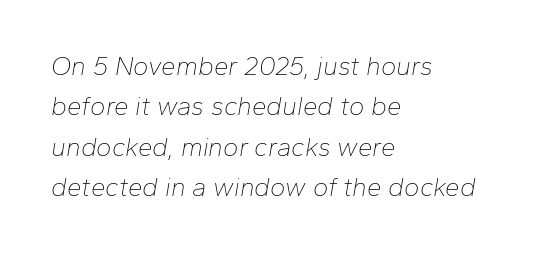
Q: Is the text bold? A: No.
Q: Is the text italic (slanted)? A: Yes, it leans right by about 10 degrees.
Q: Is the text underlined? A: No.
Q: How is the paragraph aligned? A: Left-aligned.
Q: Is the spacing between letters normal or unusually wide? A: Normal.
Q: Is the spacing between lines tight, normal or loose? A: Normal.
